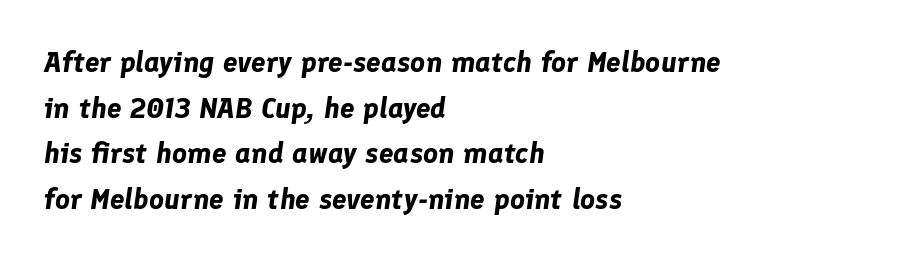
{"italic": "yes", "lean": "right", "slant_degrees": 8, "bold": "yes", "weight": "bold", "width": "normal", "stroke_contrast": "low", "x_height": "medium", "monospaced": "no", "underline": "no", "align": "left", "line_spacing": "normal", "line_spacing_ratio": 1.57, "letter_spacing": "normal", "letter_spacing_em": 0.0, "glyph_px": 29}
